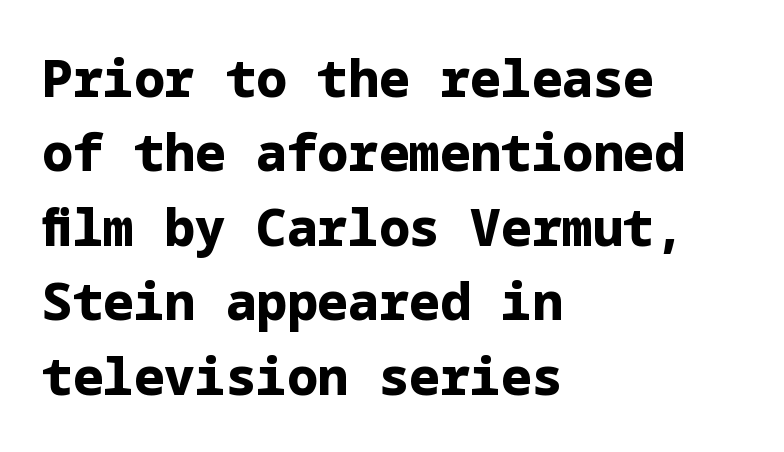
The image shows 51 px bold sans-serif type, upright; set left-aligned, normal line spacing (1.46x), normal letter spacing, not underlined; low stroke contrast and a medium x-height.
